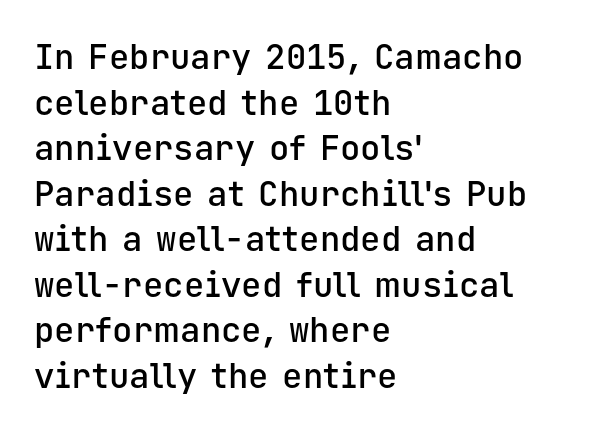
Unlike a traditional serif, this face leaves its strokes unadorned. In terms of posture, this sample is upright. The line texture is even and compact thanks to regular tracking. Alignment: flush left.
